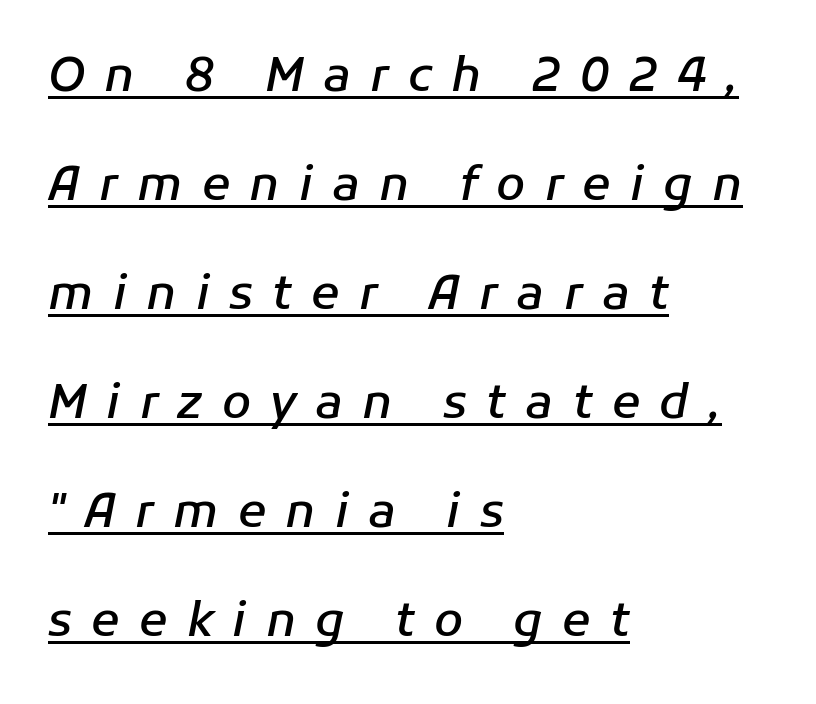
The passage shown has open, widely tracked lettering throughout. Every row of glyphs begins at an identical x-position on the left. Horizontal bands of white between lines are thick stripes. Each letter keeps its own natural width here, so spacing adapts to shape. A fair bit of extra ink — the face is semibold, not bold. Is there an underline? Yes — a line sits under the letters.
